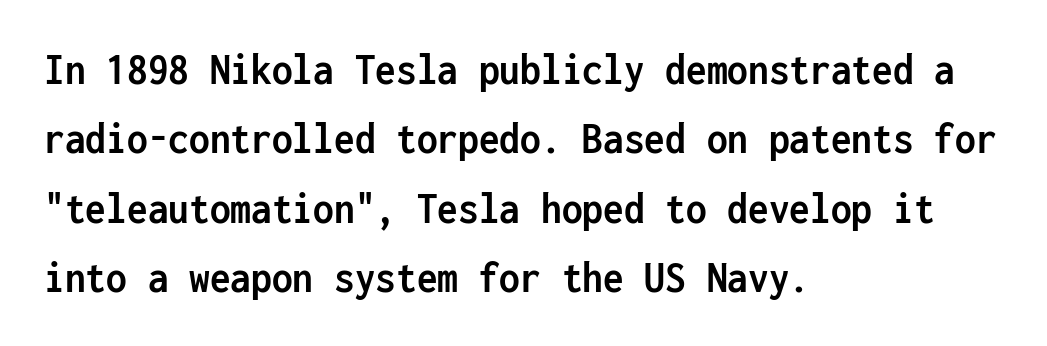
Visually the block forms a straight wall on the left and a jagged coastline on the right. The gaps between neighbouring characters are ordinary and unremarkable. Every character here occupies the same horizontal width, giving the sample a typewriter-like rhythm. What's the leading like? Ordinary, nothing unusual. In terms of letterform style, serifs are entirely absent.
